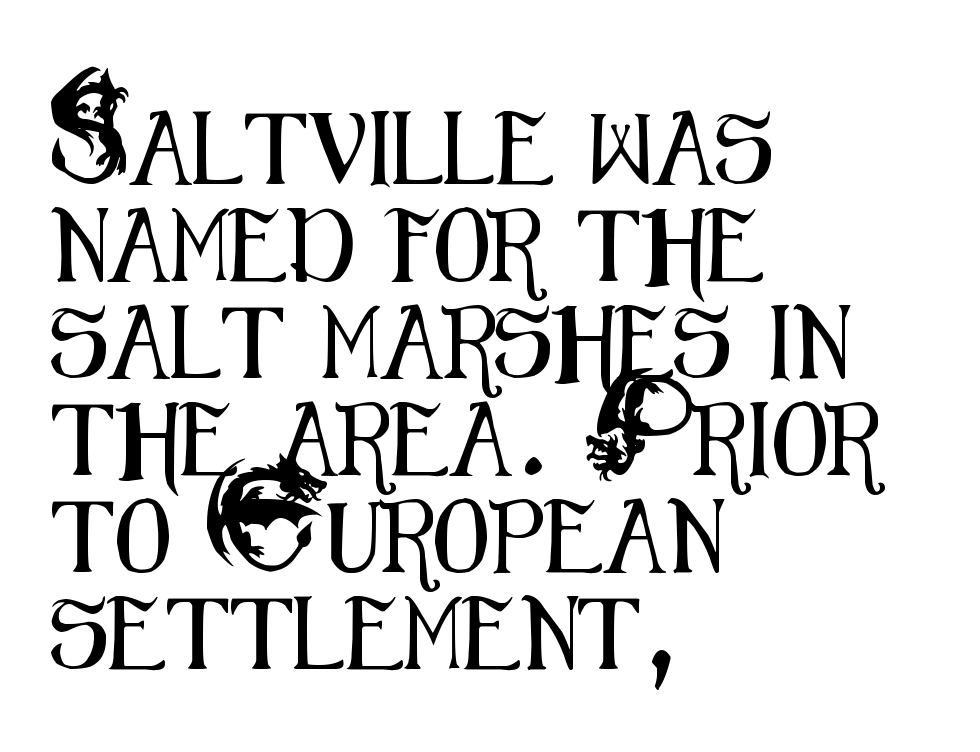
Q: Is the text italic (slanted)? A: No, it is upright.
Q: Is the typeface a serif or a sans-serif typeface? A: Sans-serif.
Q: Is the text underlined? A: No.
Q: How is the paragraph aligned? A: Left-aligned.
Q: Is the spacing between letters normal or unusually wide? A: Normal.
Q: Is the spacing between lines tight, normal or loose? A: Normal.
Q: Width (condensed, normal, or wide)? A: Condensed.
Q: Stroke contrast? A: Medium.
Q: x-height? A: Small.
Q: Monospaced? A: No.
